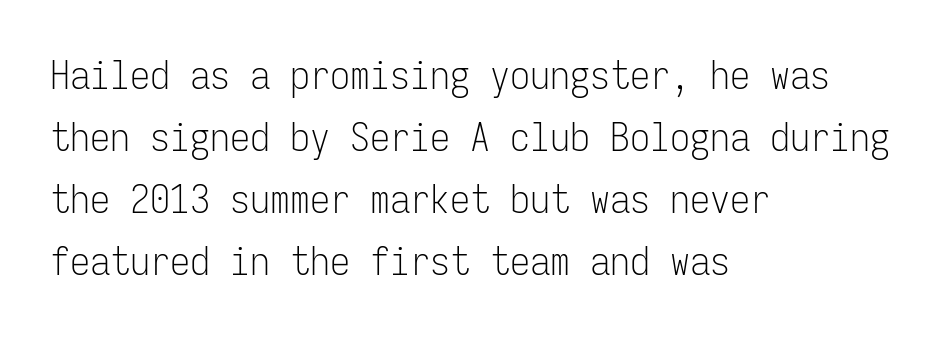
The image shows 40 px light, condensed sans-serif type, upright, monospaced; set left-aligned, normal line spacing (1.55x), normal letter spacing, not underlined; low stroke contrast and a medium x-height.
